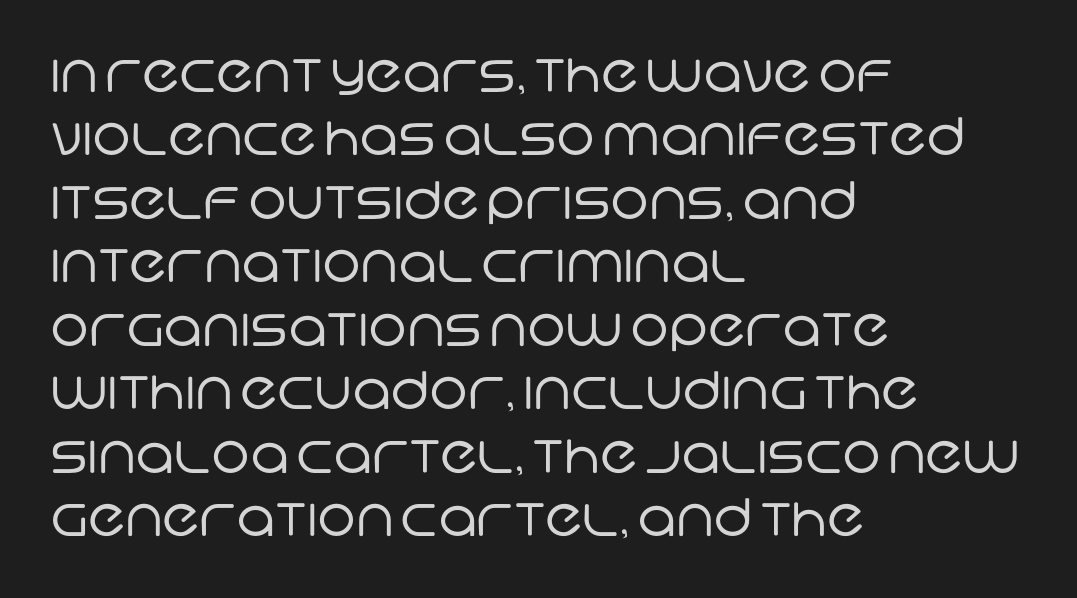
The strip under each line holds only bare page. Proportional: the letters do not fall into vertical columns. This rendering leaves character spacing at its baseline value. Teacher's note: observe the even left margin — that is flush-left alignment. Note: no serifs on the glyphs.
